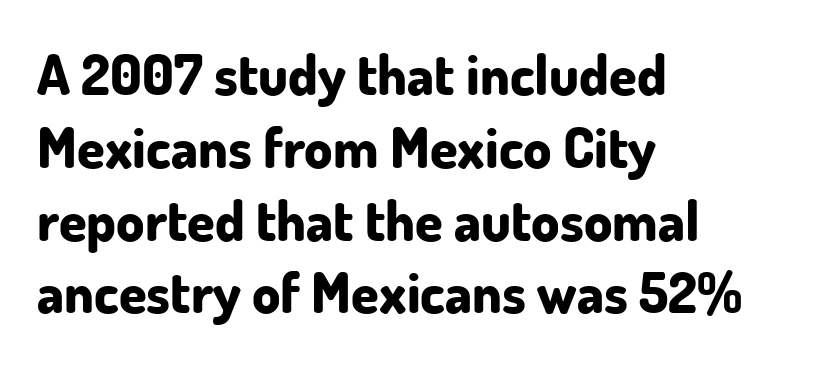
Q: Is the text bold? A: Yes.
Q: Is the text italic (slanted)? A: No, it is upright.
Q: Is the typeface a serif or a sans-serif typeface? A: Sans-serif.
Q: Is the text underlined? A: No.
Q: How is the paragraph aligned? A: Left-aligned.
Q: Is the spacing between letters normal or unusually wide? A: Normal.
Q: Is the spacing between lines tight, normal or loose? A: Normal.
Q: Width (condensed, normal, or wide)? A: Normal.
Q: Stroke contrast? A: Low.
Q: x-height? A: Small.
Q: Monospaced? A: No.
